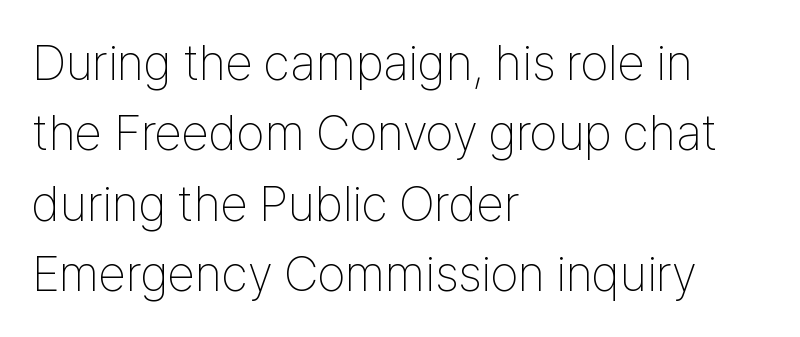
Q: Is the text bold? A: No.
Q: Is the text italic (slanted)? A: No, it is upright.
Q: Is the typeface a serif or a sans-serif typeface? A: Sans-serif.
Q: Is the text underlined? A: No.
Q: How is the paragraph aligned? A: Left-aligned.
Q: Is the spacing between letters normal or unusually wide? A: Normal.
Q: Is the spacing between lines tight, normal or loose? A: Normal.
Q: Width (condensed, normal, or wide)? A: Condensed.
Q: Stroke contrast? A: Low.
Q: x-height? A: Medium.
Q: Monospaced? A: No.
